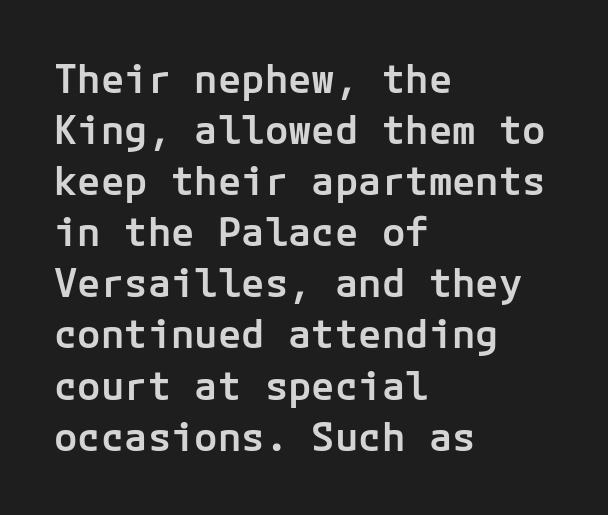
The image shows 39 px semibold sans-serif type, upright; set left-aligned, normal line spacing (1.31x), normal letter spacing, not underlined; low stroke contrast and a medium x-height.
